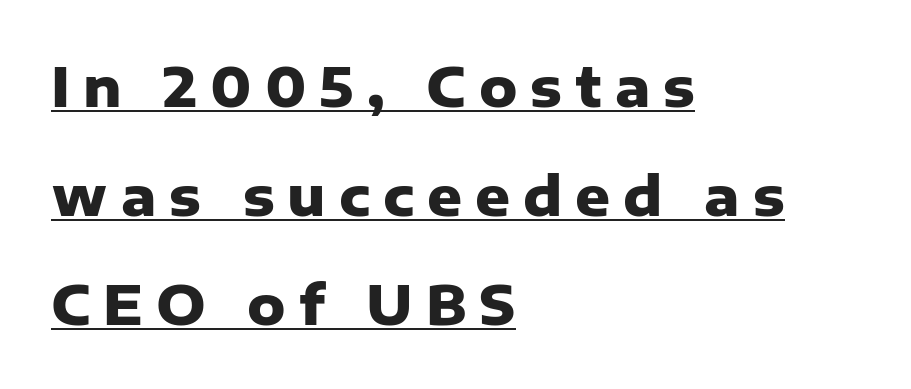
In CSS terms this would be text-align: left. Typographically, this falls in the sans-serif category. A dark, heavy texture on the line: the type is bold. Reading down the column, the eye jumps a long way to each next line. Glyph-to-glyph distance is far greater than everyday printed text. The string is rendered with underlining switched on.
